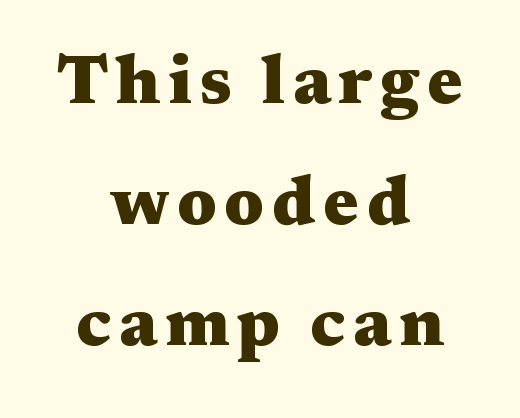
{"serif": "yes", "italic": "no", "bold": "yes", "weight": "heavy", "width": "wide", "stroke_contrast": "medium", "x_height": "medium", "monospaced": "no", "underline": "no", "align": "center", "line_spacing_ratio": 1.78, "glyph_px": 68}
